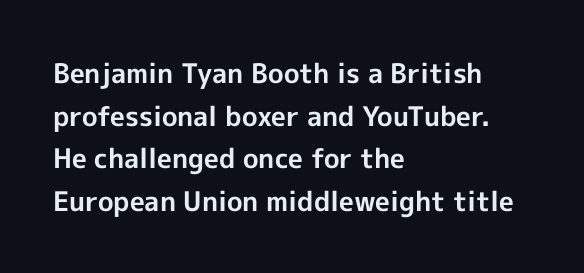
The image shows 27 px bold type, upright; set left-aligned, normal line spacing (1.58x), normal letter spacing, not underlined.
